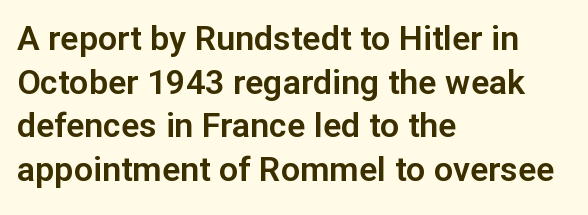
The image shows 34 px sans-serif type, upright; set left-aligned, normal line spacing (1.28x), normal letter spacing, not underlined; low stroke contrast and a medium x-height.
